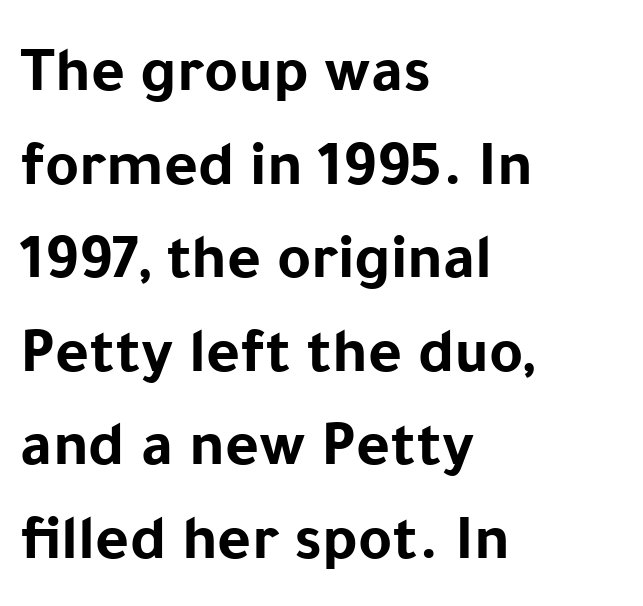
Q: Is the text bold? A: Yes.
Q: Is the text italic (slanted)? A: No, it is upright.
Q: Is the typeface a serif or a sans-serif typeface? A: Sans-serif.
Q: Is the text underlined? A: No.
Q: How is the paragraph aligned? A: Left-aligned.
Q: Is the spacing between letters normal or unusually wide? A: Normal.
Q: Is the spacing between lines tight, normal or loose? A: Normal.
Q: Width (condensed, normal, or wide)? A: Normal.
Q: Stroke contrast? A: Low.
Q: x-height? A: Medium.
Q: Monospaced? A: No.
